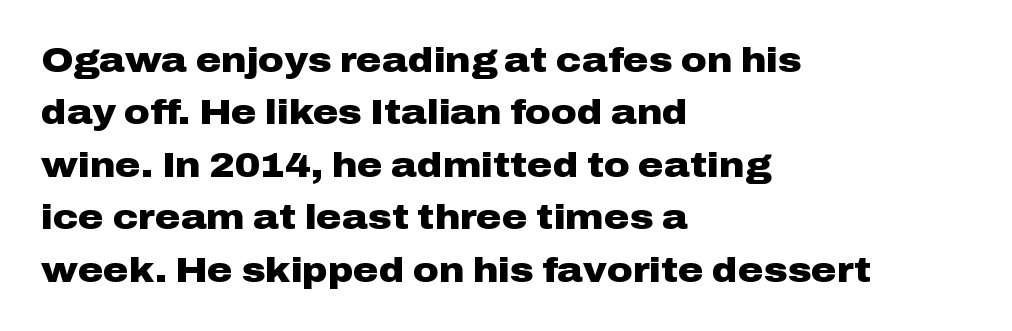
Ordinary non-slanted type is in use. Line beginnings align vertically; line endings do not. Plenty of ink on the page — the face is bold. Tracking here is standard; glyphs follow each other at the usual distance. Spacing verdict: proportional, widths tailored to each character. Unmarked baselines from the first word to the last.
